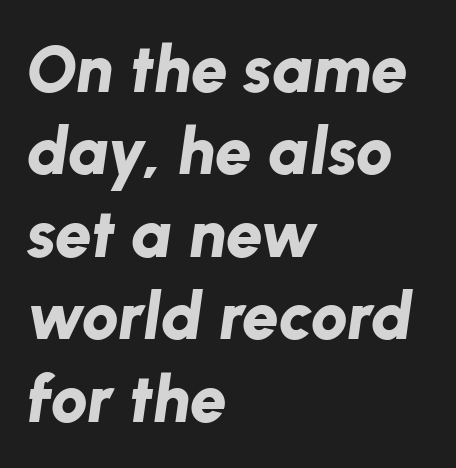
The image shows 66 px bold type, italic (leaning right); set left-aligned, normal line spacing (1.25x), normal letter spacing, not underlined; low stroke contrast and a medium x-height.
